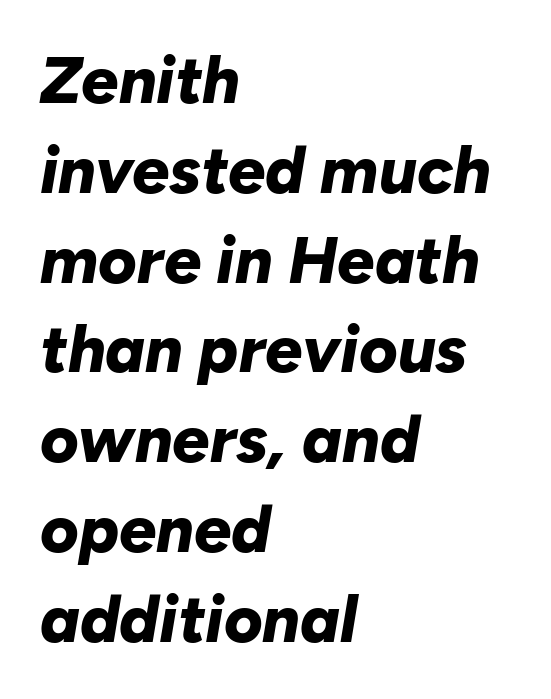
Q: Is the text bold? A: Yes.
Q: Is the text italic (slanted)? A: Yes, it leans right by about 10 degrees.
Q: Is the text underlined? A: No.
Q: How is the paragraph aligned? A: Left-aligned.
Q: Is the spacing between letters normal or unusually wide? A: Normal.
Q: Is the spacing between lines tight, normal or loose? A: Normal.
Q: Width (condensed, normal, or wide)? A: Normal.
Q: Stroke contrast? A: Low.
Q: x-height? A: Medium.
Q: Monospaced? A: No.
